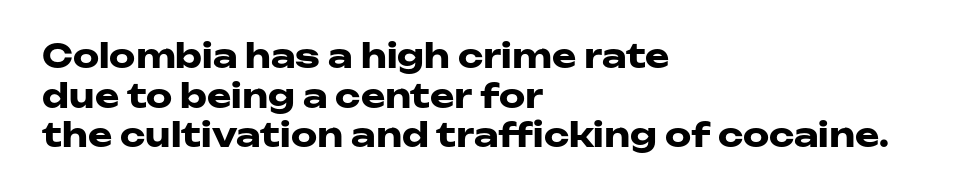
{"serif": "no", "italic": "no", "bold": "yes", "weight": "heavy", "width": "wide", "stroke_contrast": "low", "x_height": "medium", "monospaced": "no", "underline": "no", "align": "left", "line_spacing_ratio": 1.2, "letter_spacing": "normal", "letter_spacing_em": 0.0, "glyph_px": 33}
